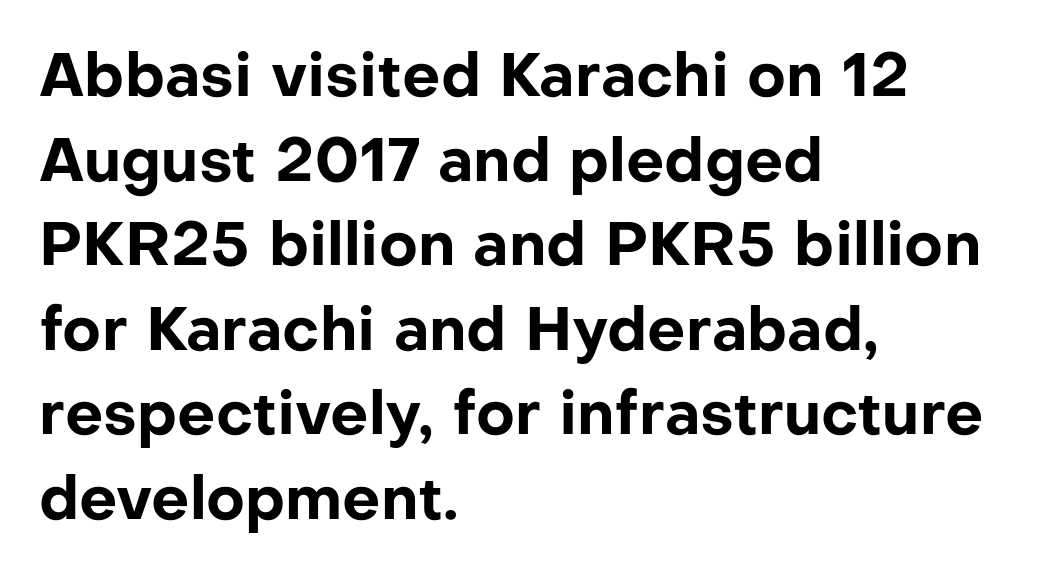
The image shows 60 px bold sans-serif type, upright; set left-aligned, normal line spacing (1.41x), normal letter spacing, not underlined; low stroke contrast and a medium x-height.
